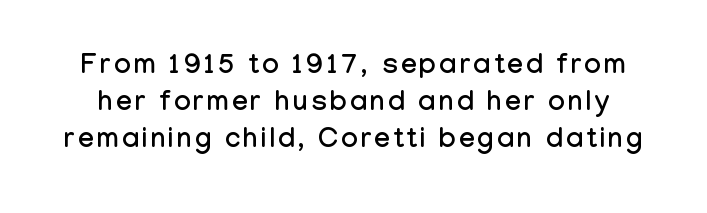
Words float on clear page, feet unadorned. The face used here is a sans, in the tradition of grotesques and geometrics. Unlike italic type, these characters show no tilt at all. Rows of type keep a routine distance in the vertical direction. Varying glyph widths throughout — classic text-font behaviour.
